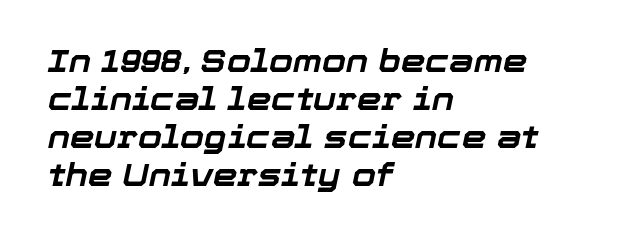
Q: Is the text bold? A: Yes.
Q: Is the text italic (slanted)? A: Yes, it leans right by about 12 degrees.
Q: Is the text underlined? A: No.
Q: How is the paragraph aligned? A: Left-aligned.
Q: Is the spacing between letters normal or unusually wide? A: Normal.
Q: Width (condensed, normal, or wide)? A: Normal.
Q: Stroke contrast? A: Low.
Q: x-height? A: Medium.
Q: Monospaced? A: No.
